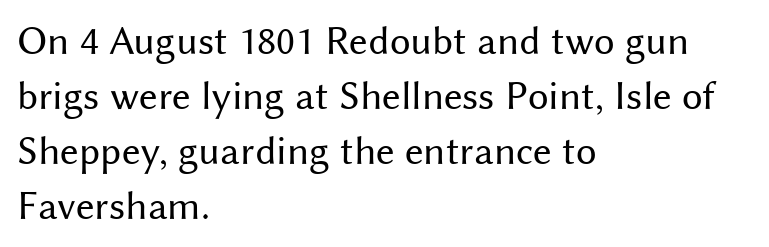
{"serif": "no", "italic": "no", "bold": "no", "weight": "regular", "width": "normal", "stroke_contrast": "medium", "x_height": "medium", "monospaced": "no", "underline": "no", "align": "left", "line_spacing": "normal", "line_spacing_ratio": 1.34, "letter_spacing": "normal", "letter_spacing_em": 0.0, "glyph_px": 41}
